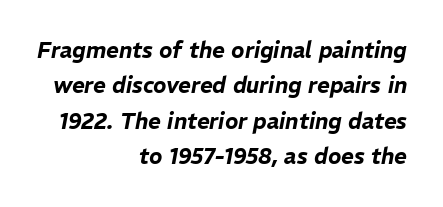
The image shows 22 px text type, italic (leaning right); set right-aligned, normal line spacing (1.61x), normal letter spacing, not underlined.
